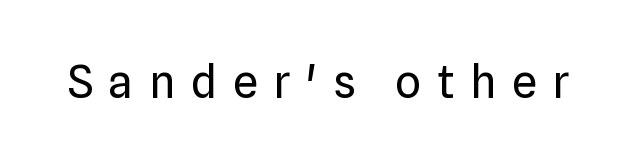
Designer's note — italics off, roman on. A typesetter would call this heavily tracked-out type. Check where the strokes stop: nothing finishes them off — pure sans. A typesetter would call this proportional, since set widths differ per character. No chunkiness to these letters — they're not bold.
